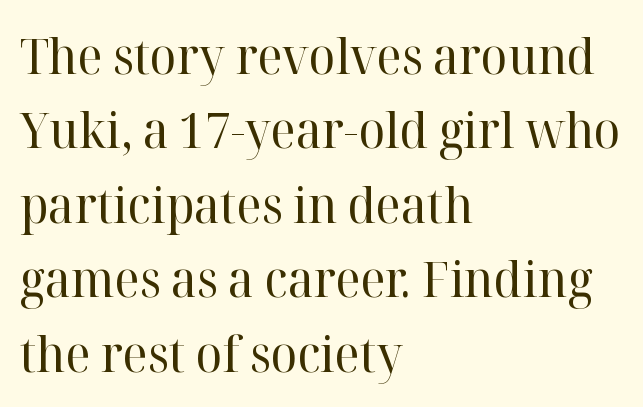
{"serif": "yes", "italic": "no", "bold": "no", "weight": "regular", "width": "normal", "stroke_contrast": "high", "x_height": "medium", "monospaced": "no", "underline": "no", "align": "left", "line_spacing": "normal", "line_spacing_ratio": 1.49, "letter_spacing": "normal", "letter_spacing_em": 0.0, "glyph_px": 50}
